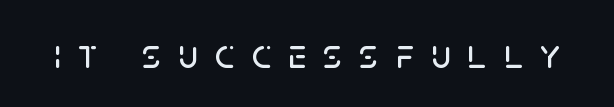
The image shows 42 px sans-serif type, upright; set unusually wide letter spacing (+0.41 em), not underlined; low stroke contrast and a large x-height.
